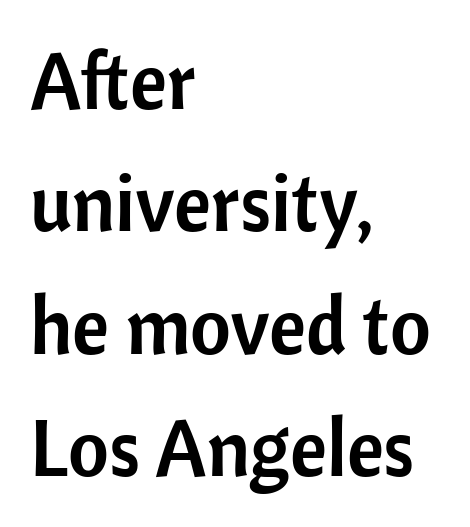
Tracking value appears to be zero — textbook default spacing. This sample has the flowing, uneven cadence of proportional lettering. Underlining? Definitely not there. The lettering stays uniformly vertical, giving the passage a roman look. Look at the bottom of the vertical strokes: they stop flat, with no serifs. The block of text has a typical density, with ordinary space between rows.
